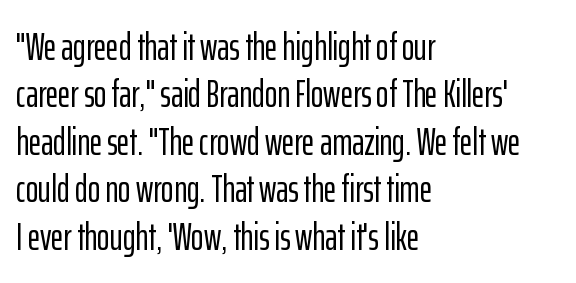
Q: Is the text italic (slanted)? A: No, it is upright.
Q: Is the typeface a serif or a sans-serif typeface? A: Sans-serif.
Q: Is the text underlined? A: No.
Q: How is the paragraph aligned? A: Left-aligned.
Q: Is the spacing between letters normal or unusually wide? A: Normal.
Q: Is the spacing between lines tight, normal or loose? A: Normal.
Q: Width (condensed, normal, or wide)? A: Condensed.
Q: Stroke contrast? A: Low.
Q: x-height? A: Medium.
Q: Monospaced? A: No.
